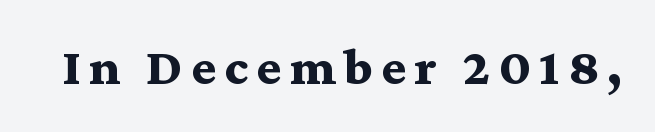
The image shows 53 px bold, wide serif type, upright; set not underlined; medium stroke contrast and a medium x-height.
